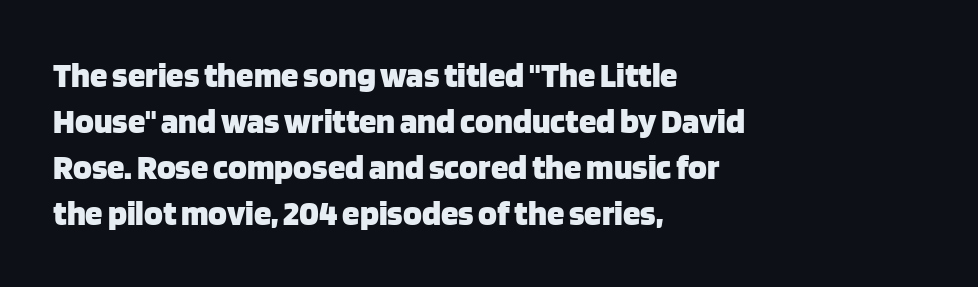
Q: Is the text bold? A: Yes.
Q: Is the text italic (slanted)? A: No, it is upright.
Q: Is the typeface a serif or a sans-serif typeface? A: Sans-serif.
Q: Is the text underlined? A: No.
Q: How is the paragraph aligned? A: Left-aligned.
Q: Is the spacing between letters normal or unusually wide? A: Normal.
Q: Is the spacing between lines tight, normal or loose? A: Normal.
Q: Width (condensed, normal, or wide)? A: Normal.
Q: Stroke contrast? A: Low.
Q: x-height? A: Large.
Q: Monospaced? A: No.
